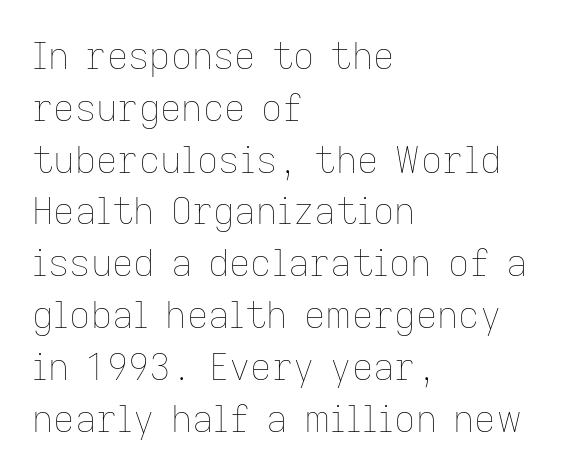
{"italic": "no", "bold": "no", "weight": "thin", "width": "normal", "stroke_contrast": "low", "x_height": "medium", "monospaced": "no", "underline": "no", "align": "left", "line_spacing": "normal", "line_spacing_ratio": 1.4, "letter_spacing": "normal", "letter_spacing_em": 0.0, "glyph_px": 37}
